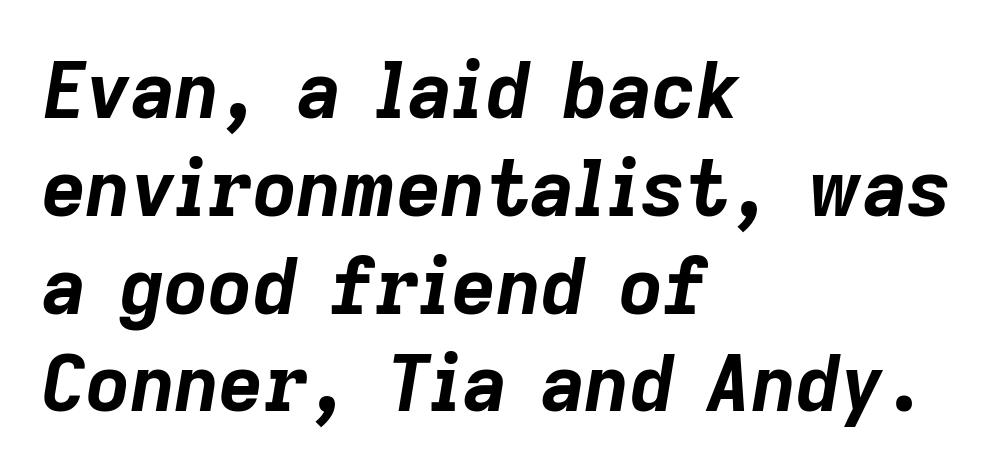
Heavy-handed strokes throughout: this text is bold. This block has exactly the height ordinary leading produces. Observe the ordinary spacing: letters are neighbours, not strangers. The passage shown is not underscored anywhere. Is this a fixed-width face? No — the glyphs have proportional, varying widths. Does the lettering tilt? It does — this is italic.
